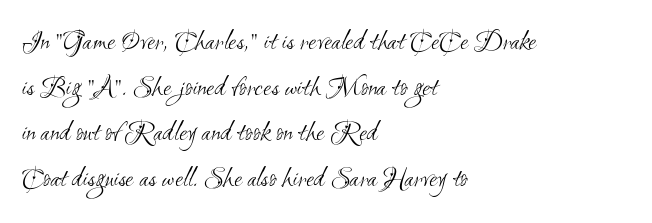
The paragraph shown leans on its left margin. Students, observe: this is what conventionally led text looks like. Words float on clear page, feet unadorned. The letters advance in unequal steps, a hallmark of proportional type. Inter-character spacing is left at the font's built-in metrics. Is the stroke heavy? The answer is a plain regular-or-lighter.
